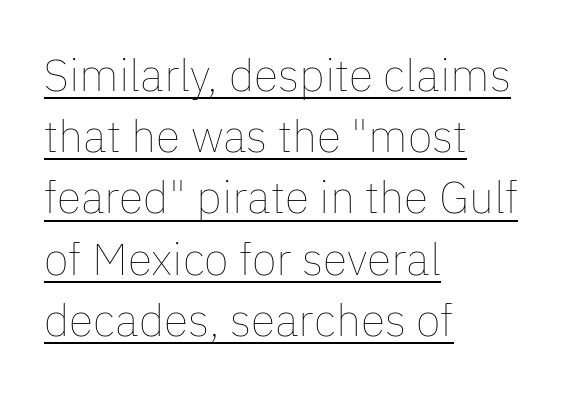
Q: Is the text bold? A: No.
Q: Is the text italic (slanted)? A: No, it is upright.
Q: Is the text underlined? A: Yes.
Q: How is the paragraph aligned? A: Left-aligned.
Q: Is the spacing between letters normal or unusually wide? A: Normal.
Q: Is the spacing between lines tight, normal or loose? A: Normal.
Q: Width (condensed, normal, or wide)? A: Normal.
Q: Stroke contrast? A: Low.
Q: x-height? A: Medium.
Q: Monospaced? A: No.
